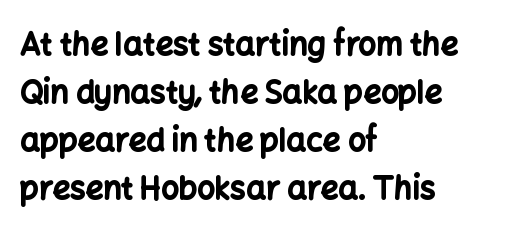
The image shows 31 px bold sans-serif type, upright; set left-aligned, normal line spacing (1.55x), normal letter spacing, not underlined; low stroke contrast and a medium x-height.
